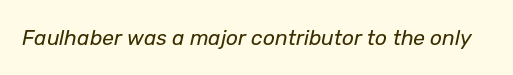
Q: Is the text bold? A: No.
Q: Is the text italic (slanted)? A: Yes, it leans right by about 12 degrees.
Q: Is the text underlined? A: No.
Q: Is the spacing between letters normal or unusually wide? A: Normal.
